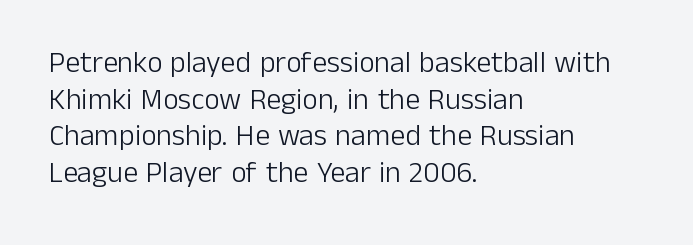
{"serif": "no", "italic": "no", "bold": "no", "weight": "light", "width": "normal", "stroke_contrast": "low", "x_height": "medium", "monospaced": "no", "underline": "no", "align": "left", "line_spacing_ratio": 1.22, "letter_spacing": "normal", "letter_spacing_em": 0.0, "glyph_px": 30}
